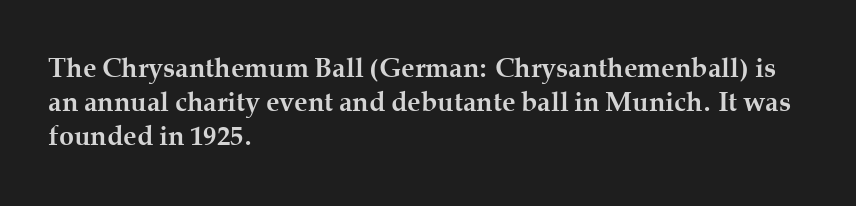
Does the weight exceed regular? Yes, all the way to bold. Short note: letters normally spaced. The space beneath each line is pristine and unruled. The typesetter chose a ragged-right arrangement here. Posture: vertical. The passage shown stacks its lines at a standard gap.
